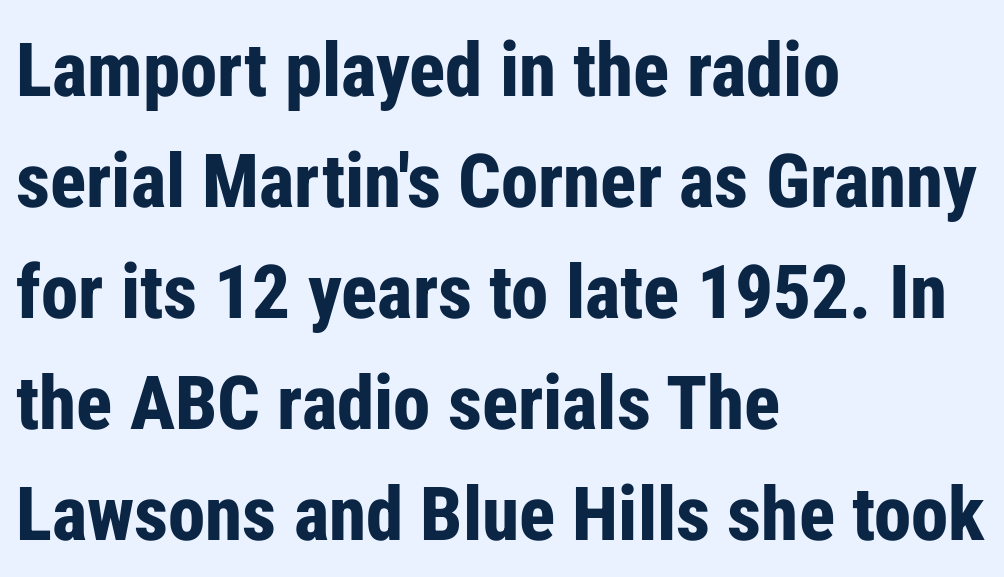
The image shows 75 px bold, condensed sans-serif type, upright; set left-aligned, normal line spacing (1.48x), normal letter spacing, not underlined; low stroke contrast and a medium x-height.
